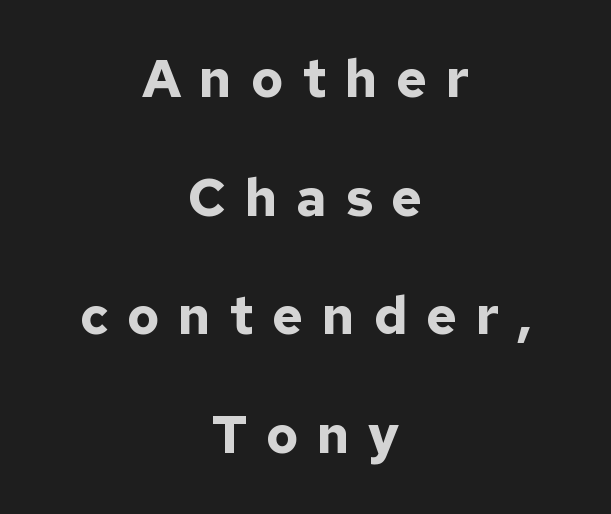
Q: Is the text bold? A: Yes.
Q: Is the text italic (slanted)? A: No, it is upright.
Q: Is the typeface a serif or a sans-serif typeface? A: Sans-serif.
Q: Is the text underlined? A: No.
Q: How is the paragraph aligned? A: Centered.
Q: Is the spacing between letters normal or unusually wide? A: Unusually wide.
Q: Is the spacing between lines tight, normal or loose? A: Loose.
Q: Width (condensed, normal, or wide)? A: Normal.
Q: Stroke contrast? A: Low.
Q: x-height? A: Medium.
Q: Monospaced? A: No.
